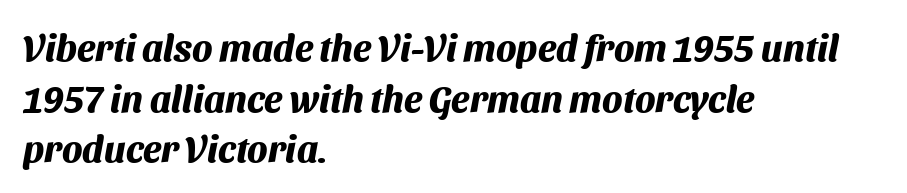
Do the characters align in a grid? No, the font is proportional. This rendering leaves character spacing at its baseline value. Words float on clear page, feet unadorned. These lines carry a lot of weight — the face is fully bold. The rendering shows plain stroke endings on the letterforms — a sans-serif design. Rows of type keep a routine distance in the vertical direction.
